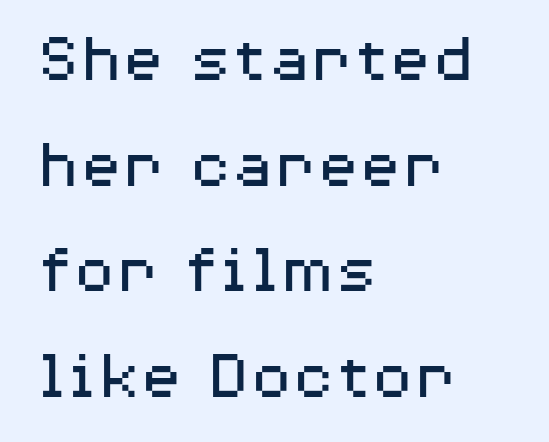
Q: Is the text bold? A: No.
Q: Is the text italic (slanted)? A: No, it is upright.
Q: Is the typeface a serif or a sans-serif typeface? A: Sans-serif.
Q: Is the text underlined? A: No.
Q: How is the paragraph aligned? A: Left-aligned.
Q: Is the spacing between letters normal or unusually wide? A: Normal.
Q: Is the spacing between lines tight, normal or loose? A: Normal.
Q: Width (condensed, normal, or wide)? A: Wide.
Q: Stroke contrast? A: Medium.
Q: x-height? A: Medium.
Q: Monospaced? A: No.
